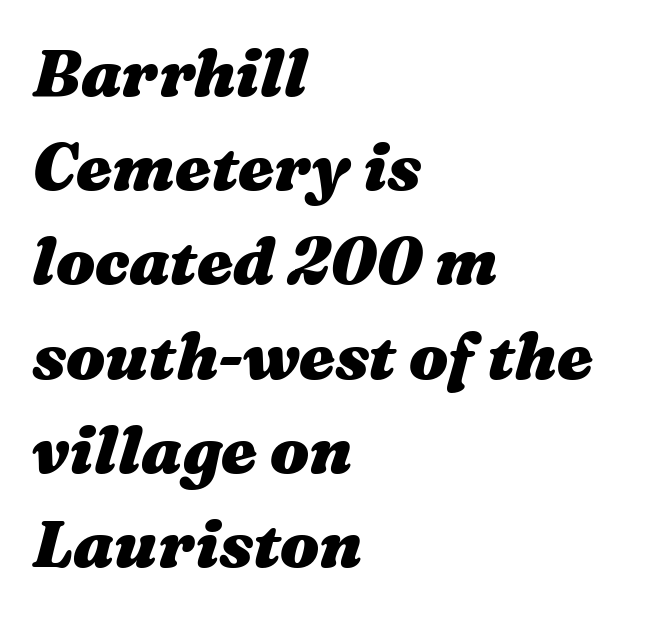
Q: Is the text bold? A: Yes.
Q: Is the text italic (slanted)? A: Yes, it leans right by about 16 degrees.
Q: Is the text underlined? A: No.
Q: How is the paragraph aligned? A: Left-aligned.
Q: Is the spacing between letters normal or unusually wide? A: Normal.
Q: Is the spacing between lines tight, normal or loose? A: Normal.
Q: Width (condensed, normal, or wide)? A: Wide.
Q: Stroke contrast? A: Medium.
Q: x-height? A: Medium.
Q: Monospaced? A: No.
